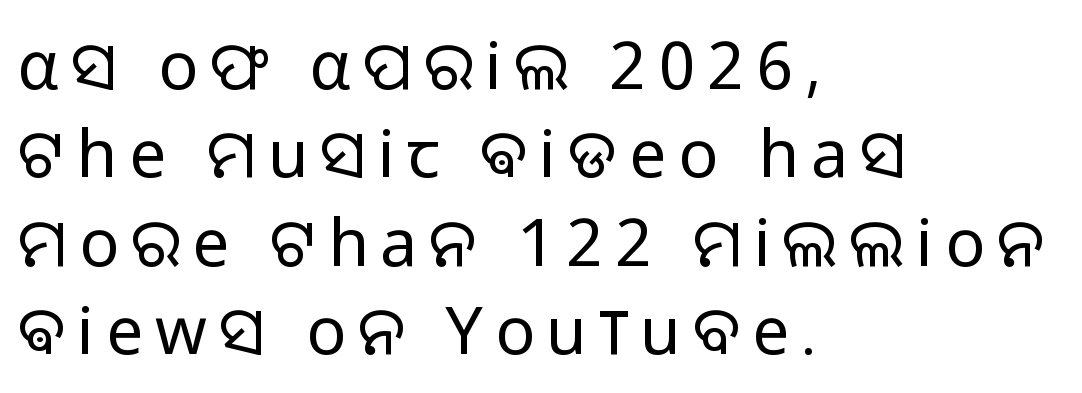
Q: Is the text bold? A: No.
Q: Is the text italic (slanted)? A: No, it is upright.
Q: Is the typeface a serif or a sans-serif typeface? A: Sans-serif.
Q: Is the text underlined? A: No.
Q: How is the paragraph aligned? A: Left-aligned.
Q: Is the spacing between lines tight, normal or loose? A: Normal.
Q: Width (condensed, normal, or wide)? A: Normal.
Q: Stroke contrast? A: Low.
Q: x-height? A: Medium.
Q: Monospaced? A: No.
